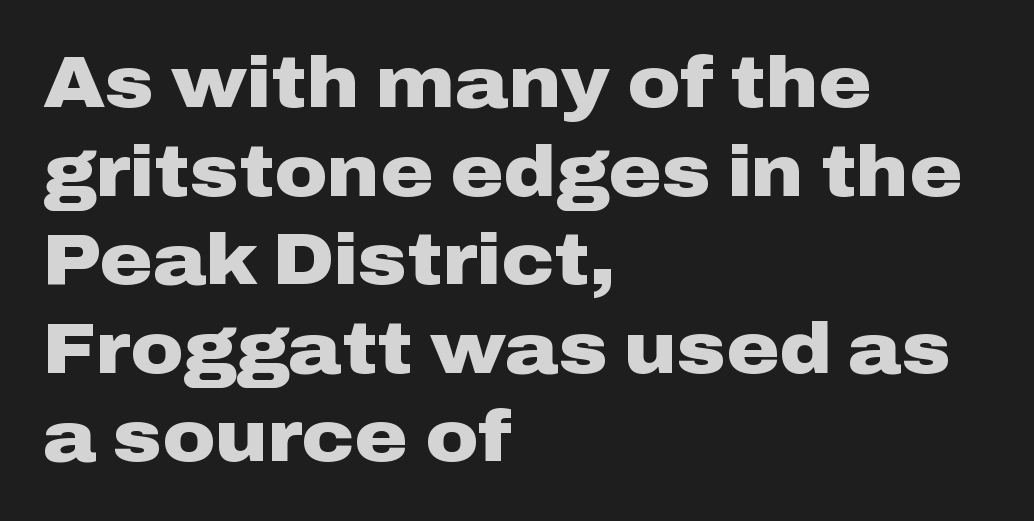
Italic: no, the glyphs are upright roman. The passage shown is typeset with a sans-serif family. Underlining? Definitely not there. This sample has the flowing, uneven cadence of proportional lettering. A student would call this left alignment; a typographer would say flush left, rag right.
